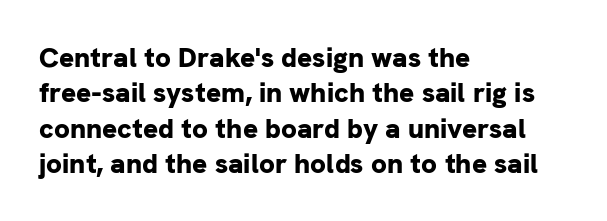
{"serif": "no", "italic": "no", "bold": "yes", "weight": "bold", "width": "normal", "stroke_contrast": "low", "x_height": "medium", "monospaced": "no", "underline": "no", "align": "left", "line_spacing": "normal", "line_spacing_ratio": 1.26, "letter_spacing": "normal", "letter_spacing_em": 0.0, "glyph_px": 28}
